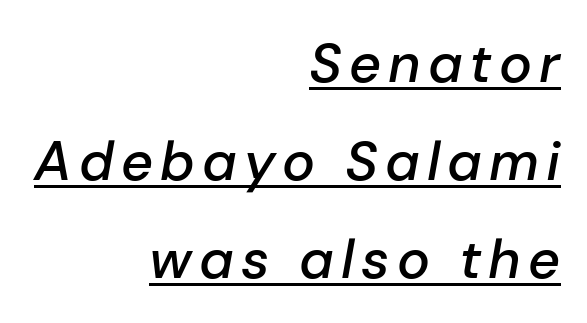
Quick note: italic. The passage shown is typed in a proportional face where columns would drift. Notice how the passage keeps a crisp vertical edge on the right only. Underline: present. Summary of weight: moderately heavy, a semibold.
